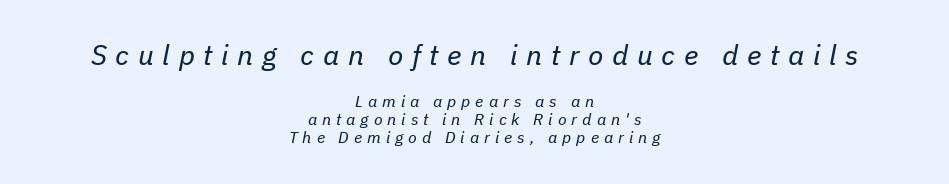
{"italic": "yes", "lean": "right", "slant_degrees": 11, "bold": "no", "weight": "regular", "width": "normal", "stroke_contrast": "low", "x_height": "medium", "monospaced": "no", "underline": "no", "align": "center", "line_spacing": "tight", "line_spacing_ratio": 1.12, "letter_spacing": "wide", "letter_spacing_em": 0.31, "larger_block": "first", "size_ratio": 1.75, "glyph_px": 28}
